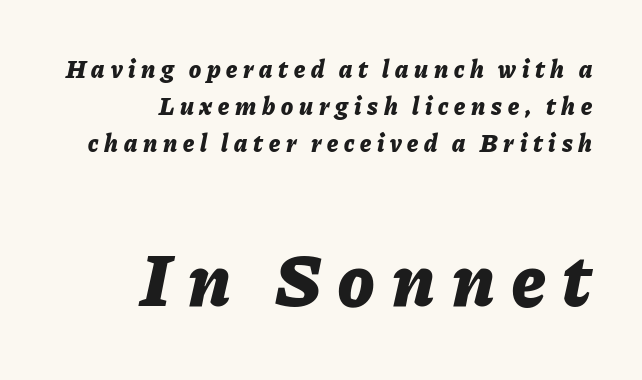
The image shows 75 px bold type, italic (leaning right); set right-aligned, normal line spacing (1.49x), unusually wide letter spacing (+0.23 em), not underlined; the second (bottom) block is 3.0x larger; low stroke contrast and a medium x-height.
